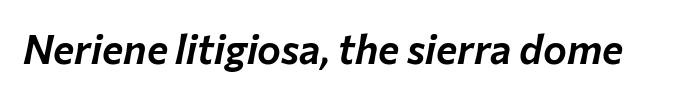
Italic: yes, the glyphs are oblique. Spacing verdict: proportional, widths tailored to each character. Default kerning and tracking; the words read as compact shapes. No word sits above an underline.
